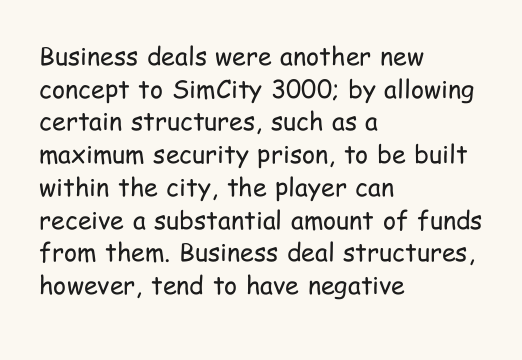
Q: Is the text bold? A: No.
Q: Is the text italic (slanted)? A: No, it is upright.
Q: Is the text underlined? A: No.
Q: How is the paragraph aligned? A: Left-aligned.
Q: Is the spacing between letters normal or unusually wide? A: Normal.
Q: Is the spacing between lines tight, normal or loose? A: Normal.
